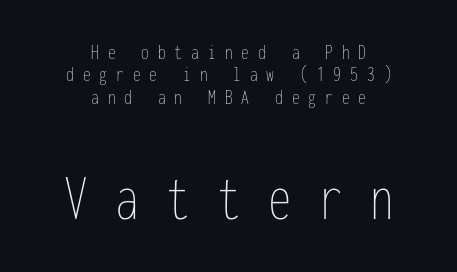
{"italic": "no", "bold": "no", "weight": "thin", "width": "condensed", "stroke_contrast": "low", "x_height": "medium", "monospaced": "yes", "underline": "no", "align": "center", "line_spacing": "tight", "line_spacing_ratio": 1.02, "letter_spacing": "wide", "letter_spacing_em": 0.41, "larger_block": "second", "size_ratio": 3.05, "glyph_px": 67}
